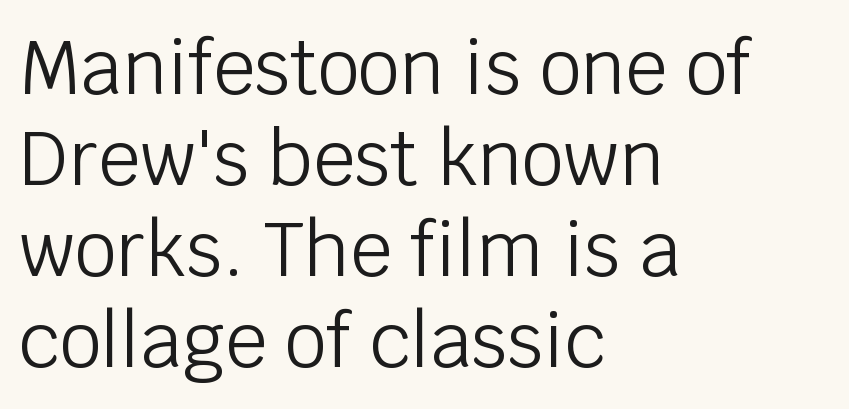
Q: Is the text bold? A: No.
Q: Is the text italic (slanted)? A: No, it is upright.
Q: Is the typeface a serif or a sans-serif typeface? A: Sans-serif.
Q: Is the text underlined? A: No.
Q: How is the paragraph aligned? A: Left-aligned.
Q: Is the spacing between letters normal or unusually wide? A: Normal.
Q: Width (condensed, normal, or wide)? A: Normal.
Q: Stroke contrast? A: Low.
Q: x-height? A: Large.
Q: Monospaced? A: No.
